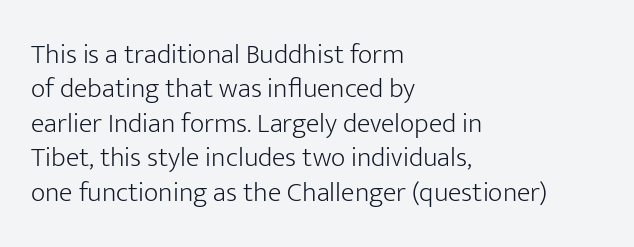
Tracking here is standard; glyphs follow each other at the usual distance. Spacing verdict: proportional, widths tailored to each character. Type style note: lacks serifs. Does the copy run flush right? No — it runs flush left.
